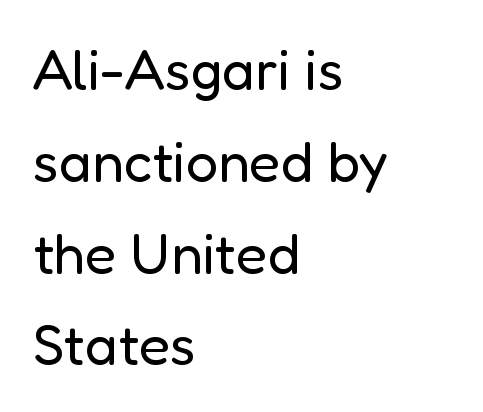
Letterform terminals end flat and unadorned throughout the passage. Quick note: not italic, upright. Is the type heavy? It reads as light-to-regular instead. The rendering uses natural spacing where letterforms have individual widths. Underline: absent. Horizontally, the lines are justified to the leading edge only.
